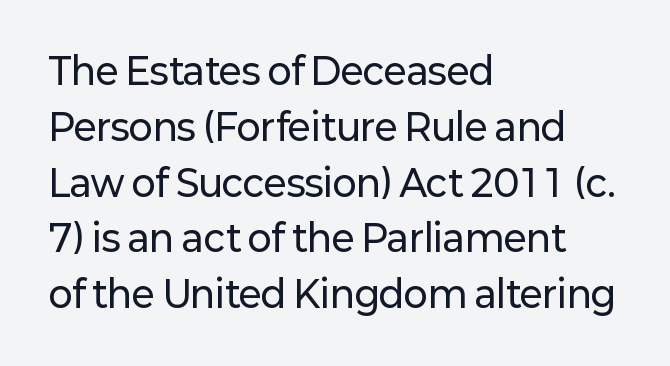
A typesetter would call this proportional, since set widths differ per character. Which margin do the lines hug? The left one — the right edge is uneven. Words appear dense and cohesive because spacing is normal. No feet cap the strokes, marking this as sans-serif type. This sample keeps an unexceptional amount of space between lines.
